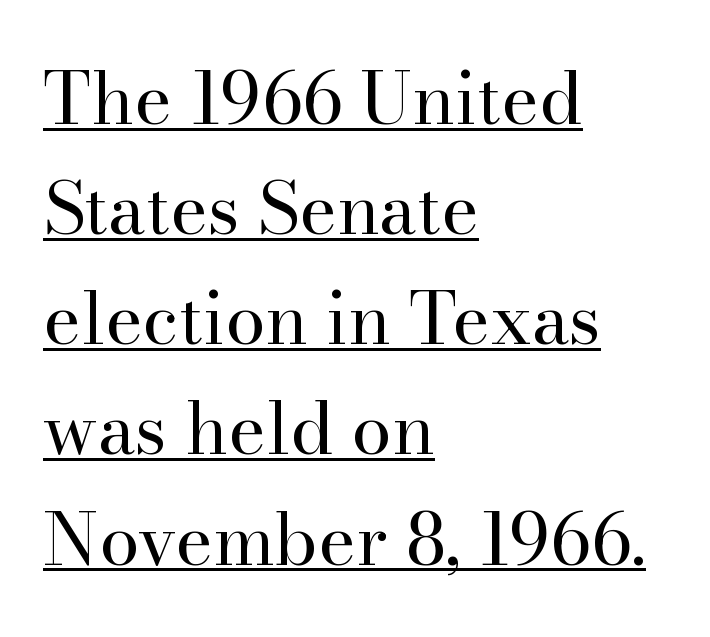
{"serif": "yes", "italic": "no", "bold": "no", "weight": "regular", "width": "normal", "stroke_contrast": "high", "x_height": "small", "monospaced": "no", "underline": "yes", "align": "left", "line_spacing": "normal", "line_spacing_ratio": 1.53, "letter_spacing": "normal", "letter_spacing_em": 0.0, "glyph_px": 72}
